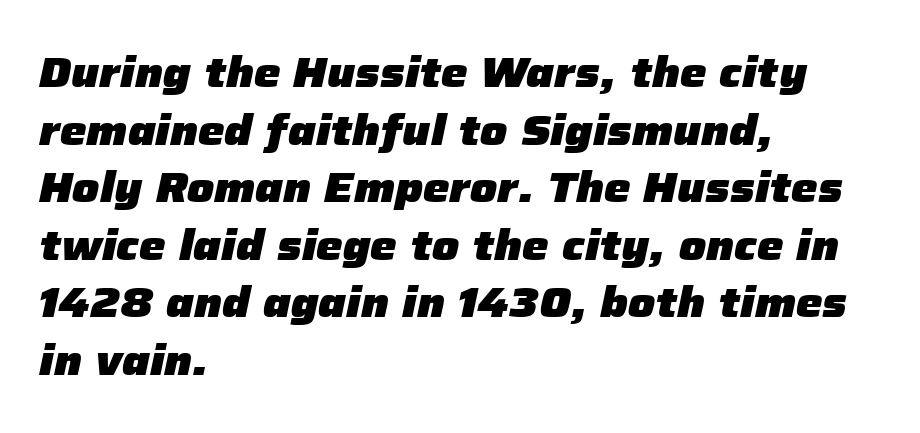
The image shows 42 px heavy type, italic (leaning right); set left-aligned, normal line spacing (1.37x), normal letter spacing, not underlined; low stroke contrast and a medium x-height.
